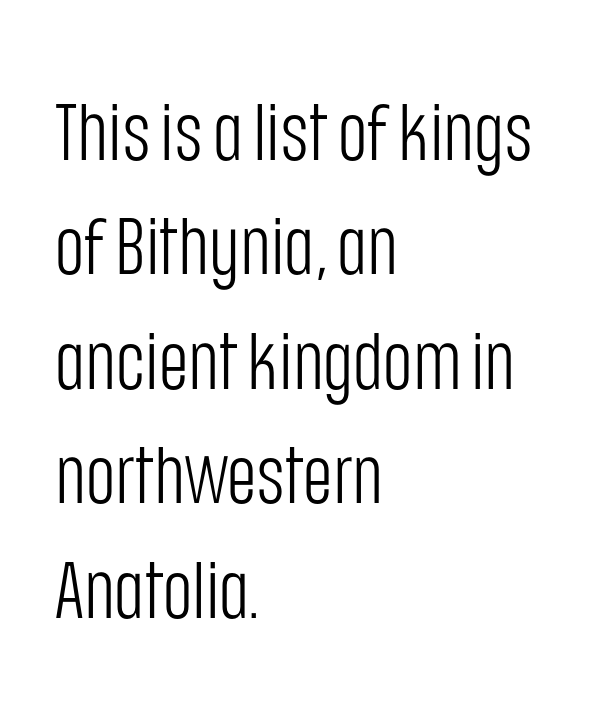
The typesetting does not lean heavy: it is not bold. Teacher's note: observe the even left margin — that is flush-left alignment. The space between consecutive lines is moderate. Varying glyph widths throughout — classic text-font behaviour.
